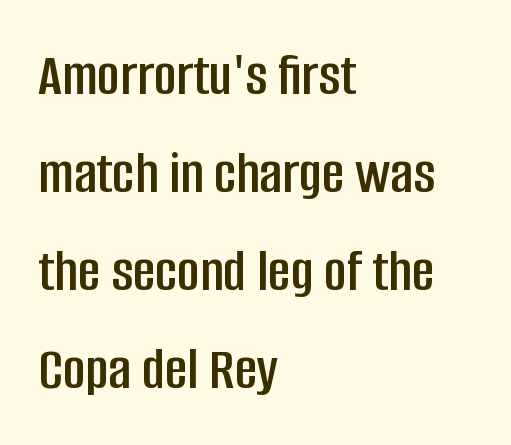
Q: Is the text italic (slanted)? A: No, it is upright.
Q: Is the typeface a serif or a sans-serif typeface? A: Sans-serif.
Q: Is the text underlined? A: No.
Q: How is the paragraph aligned? A: Left-aligned.
Q: Is the spacing between letters normal or unusually wide? A: Normal.
Q: Is the spacing between lines tight, normal or loose? A: Normal.
Q: Width (condensed, normal, or wide)? A: Condensed.
Q: Stroke contrast? A: Low.
Q: x-height? A: Large.
Q: Monospaced? A: No.
